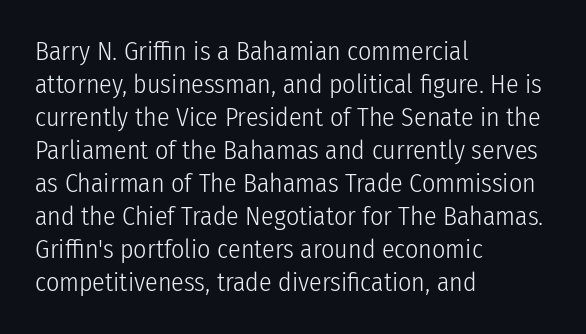
When letters stand straight like this, we call the style roman or upright. These lines sit exactly where default settings would place them. Students, note that the glyphs here touch the page at normal intervals. The passage shown is not bold in any degree. In CSS terms this would be text-align: left. Underlining? Definitely not there.
